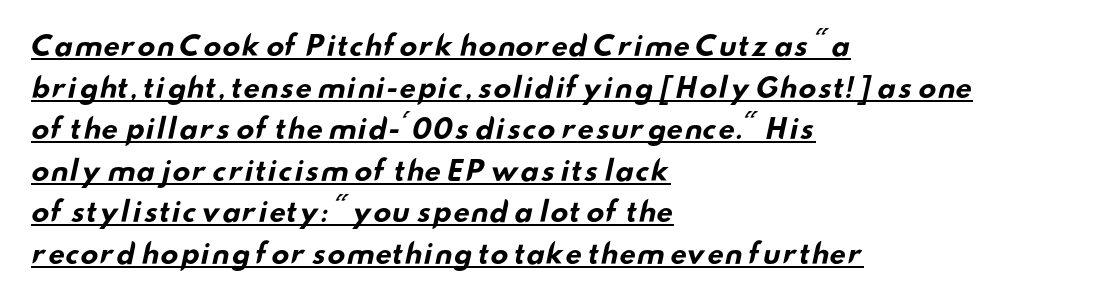
{"bold": "yes", "underline": "yes", "align": "left", "line_spacing": "normal", "line_spacing_ratio": 1.54, "letter_spacing": "normal", "letter_spacing_em": 0.0, "glyph_px": 27}
